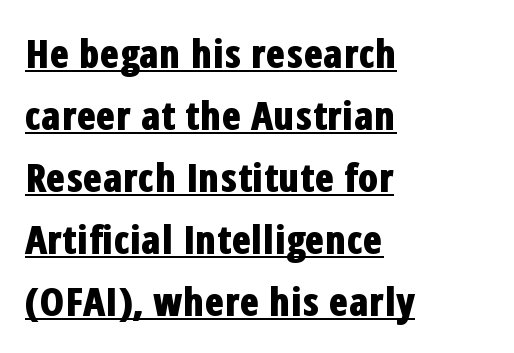
{"serif": "no", "italic": "no", "bold": "yes", "weight": "bold", "width": "condensed", "stroke_contrast": "low", "x_height": "medium", "monospaced": "no", "underline": "yes", "align": "left", "line_spacing": "normal", "line_spacing_ratio": 1.55, "letter_spacing": "normal", "letter_spacing_em": 0.0, "glyph_px": 40}
